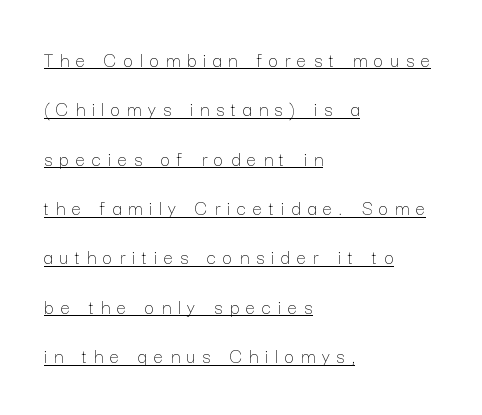
The image shows 21 px text type, upright; set left-aligned, loose line spacing (2.35x), unusually wide letter spacing (+0.33 em), underlined.
